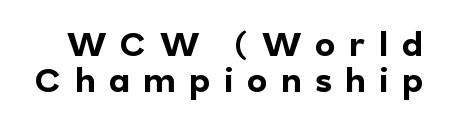
Q: Is the text bold? A: Yes.
Q: Is the text italic (slanted)? A: No, it is upright.
Q: Is the typeface a serif or a sans-serif typeface? A: Sans-serif.
Q: Is the text underlined? A: No.
Q: Is the spacing between letters normal or unusually wide? A: Unusually wide.
Q: Is the spacing between lines tight, normal or loose? A: Tight.
Q: Width (condensed, normal, or wide)? A: Normal.
Q: x-height? A: Medium.
Q: Monospaced? A: No.
